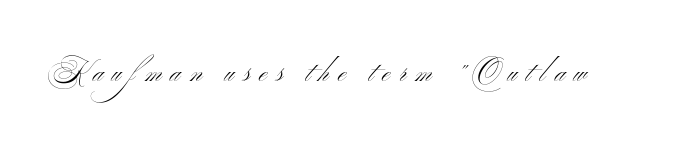
The image shows 27 px text type; set unusually wide letter spacing (+0.34 em), not underlined.
